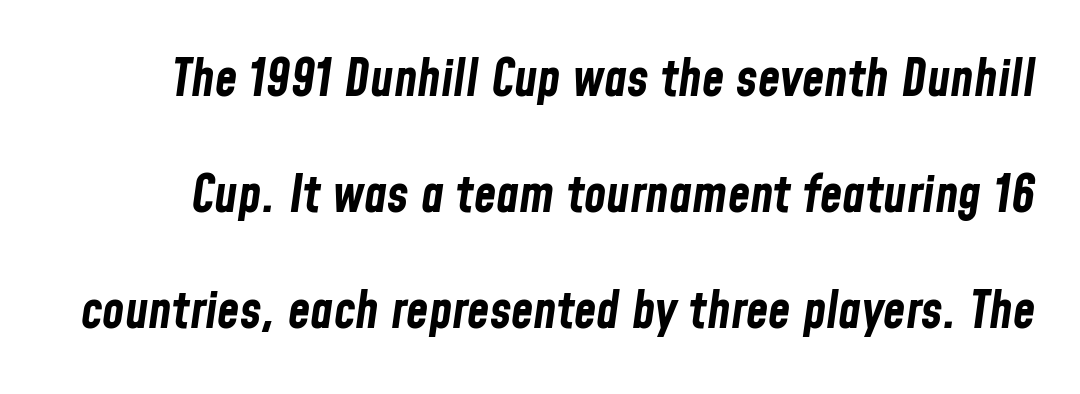
Q: Is the text bold? A: Yes.
Q: Is the text italic (slanted)? A: Yes, it leans right by about 8 degrees.
Q: Is the text underlined? A: No.
Q: Is the spacing between letters normal or unusually wide? A: Normal.
Q: Is the spacing between lines tight, normal or loose? A: Loose.
Q: Width (condensed, normal, or wide)? A: Condensed.
Q: Stroke contrast? A: Low.
Q: x-height? A: Medium.
Q: Monospaced? A: No.
